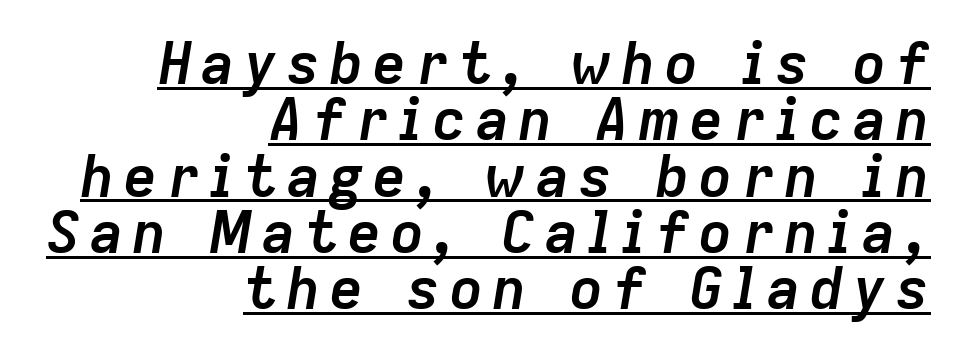
Q: Is the text bold? A: Yes.
Q: Is the text italic (slanted)? A: Yes, it leans right by about 9 degrees.
Q: Is the text underlined? A: Yes.
Q: How is the paragraph aligned? A: Right-aligned.
Q: Is the spacing between lines tight, normal or loose? A: Tight.
Q: Width (condensed, normal, or wide)? A: Normal.
Q: Stroke contrast? A: Low.
Q: x-height? A: Medium.
Q: Monospaced? A: No.
